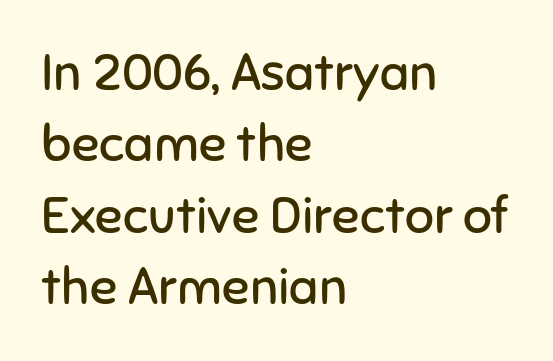
Q: Is the text bold? A: No.
Q: Is the text italic (slanted)? A: No, it is upright.
Q: Is the typeface a serif or a sans-serif typeface? A: Sans-serif.
Q: Is the text underlined? A: No.
Q: How is the paragraph aligned? A: Left-aligned.
Q: Is the spacing between letters normal or unusually wide? A: Normal.
Q: Is the spacing between lines tight, normal or loose? A: Normal.
Q: Width (condensed, normal, or wide)? A: Normal.
Q: Stroke contrast? A: Low.
Q: x-height? A: Medium.
Q: Monospaced? A: No.
